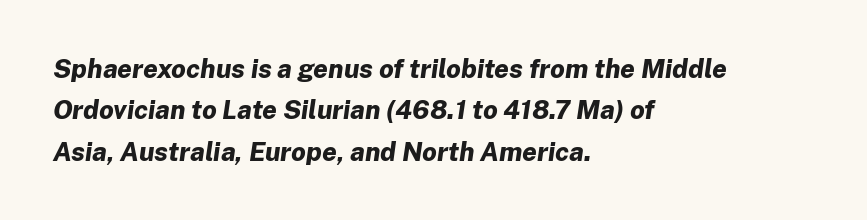
The image shows 26 px bold type, italic (leaning right); set left-aligned, normal line spacing (1.59x), normal letter spacing, not underlined.
